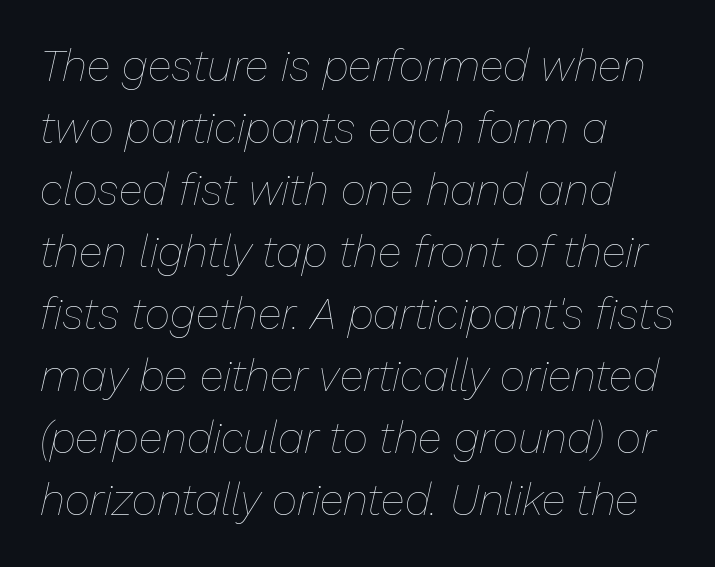
Q: Is the text bold? A: No.
Q: Is the text italic (slanted)? A: Yes, it leans right by about 13 degrees.
Q: Is the text underlined? A: No.
Q: How is the paragraph aligned? A: Left-aligned.
Q: Is the spacing between letters normal or unusually wide? A: Normal.
Q: Is the spacing between lines tight, normal or loose? A: Normal.
Q: Width (condensed, normal, or wide)? A: Normal.
Q: Stroke contrast? A: Low.
Q: x-height? A: Medium.
Q: Monospaced? A: No.
